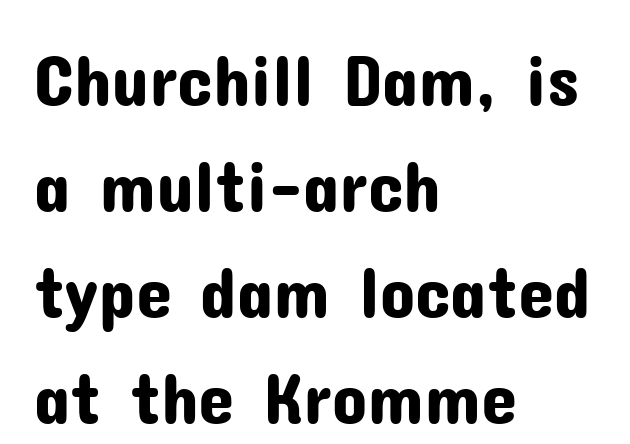
Q: Is the text italic (slanted)? A: No, it is upright.
Q: Is the typeface a serif or a sans-serif typeface? A: Sans-serif.
Q: Is the text underlined? A: No.
Q: How is the paragraph aligned? A: Left-aligned.
Q: Is the spacing between letters normal or unusually wide? A: Normal.
Q: Is the spacing between lines tight, normal or loose? A: Normal.
Q: Width (condensed, normal, or wide)? A: Normal.
Q: Stroke contrast? A: Low.
Q: x-height? A: Medium.
Q: Monospaced? A: No.
